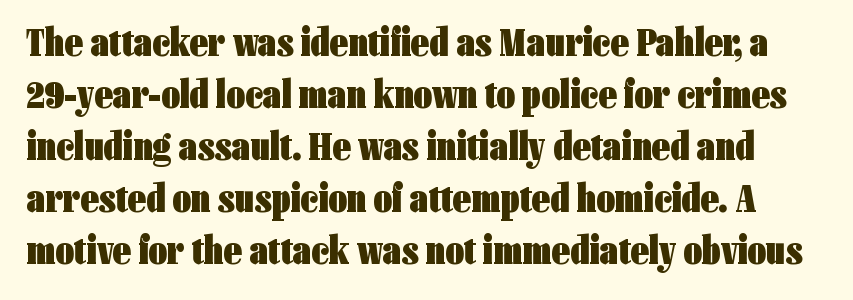
The image shows 40 px heavy, condensed sans-serif type, upright; set normal line spacing (1.3x), normal letter spacing, not underlined; low stroke contrast and a medium x-height.
